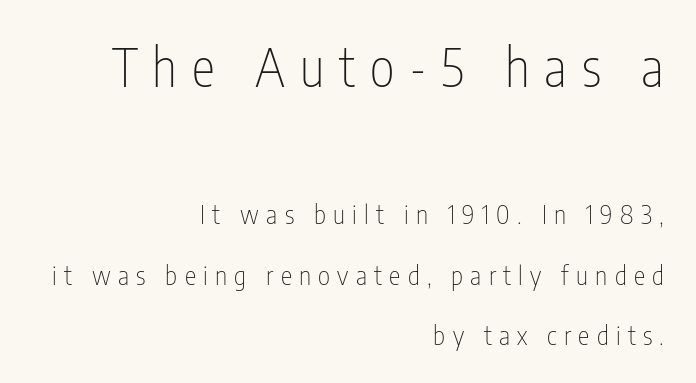
Q: Is the text bold? A: No.
Q: Is the text italic (slanted)? A: No, it is upright.
Q: Is the typeface a serif or a sans-serif typeface? A: Sans-serif.
Q: Is the text underlined? A: No.
Q: How is the paragraph aligned? A: Right-aligned.
Q: Is the spacing between letters normal or unusually wide? A: Unusually wide.
Q: Is the spacing between lines tight, normal or loose? A: Loose.
Q: Which block of text is set in a larger size, the first (top) or the second (bottom)? A: The first (top) one.
Q: Width (condensed, normal, or wide)? A: Condensed.
Q: Stroke contrast? A: Low.
Q: x-height? A: Medium.
Q: Monospaced? A: No.
